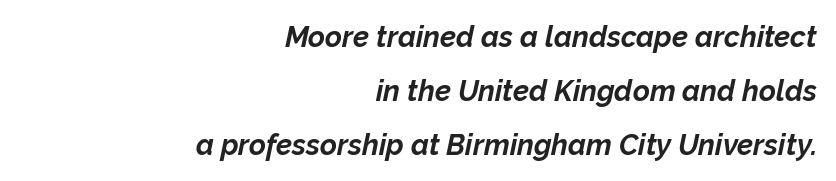
Q: Is the text bold? A: Yes.
Q: Is the text italic (slanted)? A: Yes, it leans right by about 12 degrees.
Q: Is the text underlined? A: No.
Q: How is the paragraph aligned? A: Right-aligned.
Q: Is the spacing between letters normal or unusually wide? A: Normal.
Q: Width (condensed, normal, or wide)? A: Normal.
Q: Stroke contrast? A: Low.
Q: x-height? A: Medium.
Q: Monospaced? A: No.
